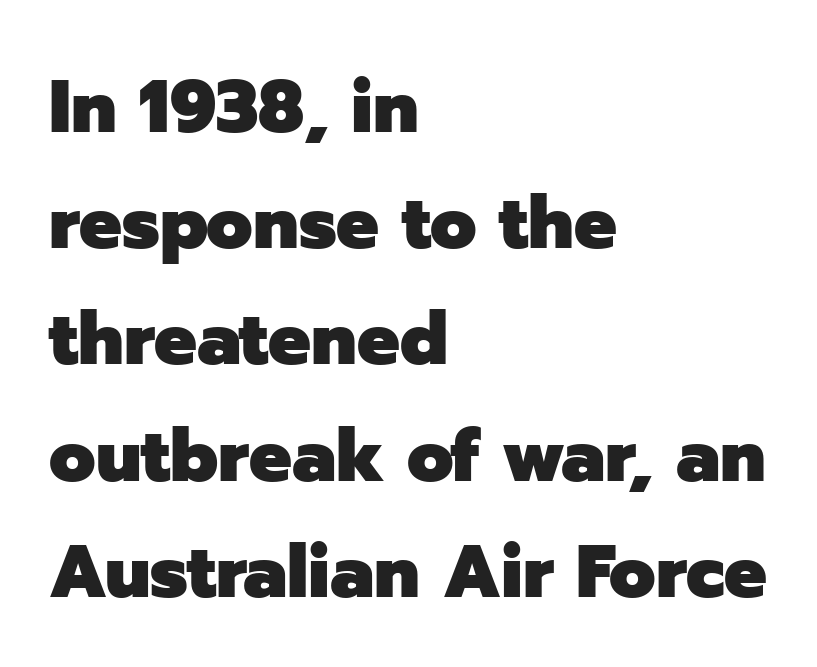
The image shows 75 px heavy sans-serif type, upright; set left-aligned, normal line spacing (1.55x), normal letter spacing, not underlined; low stroke contrast and a medium x-height.
